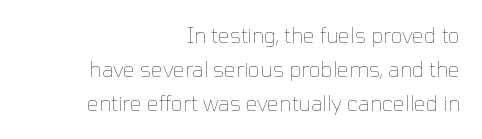
The strokes carry an ordinary text weight at most. Horizontal alignment here is rightward, an uncommon choice for prose. Nope, not italic — everything's standing straight. The face used here is rendered with its standard letterfit.
